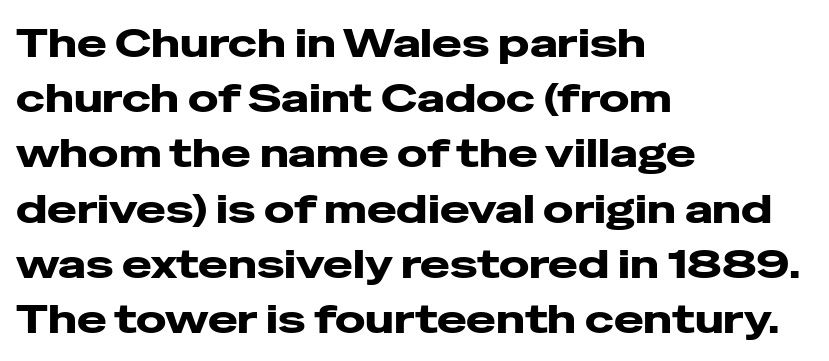
Each glyph is drawn with heavy, bold strokes. Character widths vary here, with narrow letters taking less room than wide ones. Glance below the letters and you will spot only blank space. Observe the ordinary spacing: letters are neighbours, not strangers.
